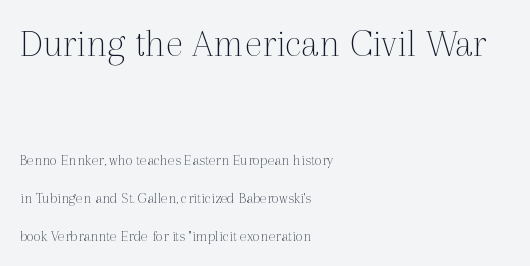
{"serif": "yes", "italic": "no", "bold": "no", "weight": "thin", "width": "normal", "x_height": "medium", "monospaced": "no", "underline": "no", "align": "left", "line_spacing": "loose", "line_spacing_ratio": 2.39, "letter_spacing": "normal", "letter_spacing_em": 0.0, "larger_block": "first", "size_ratio": 2.56, "glyph_px": 41}
